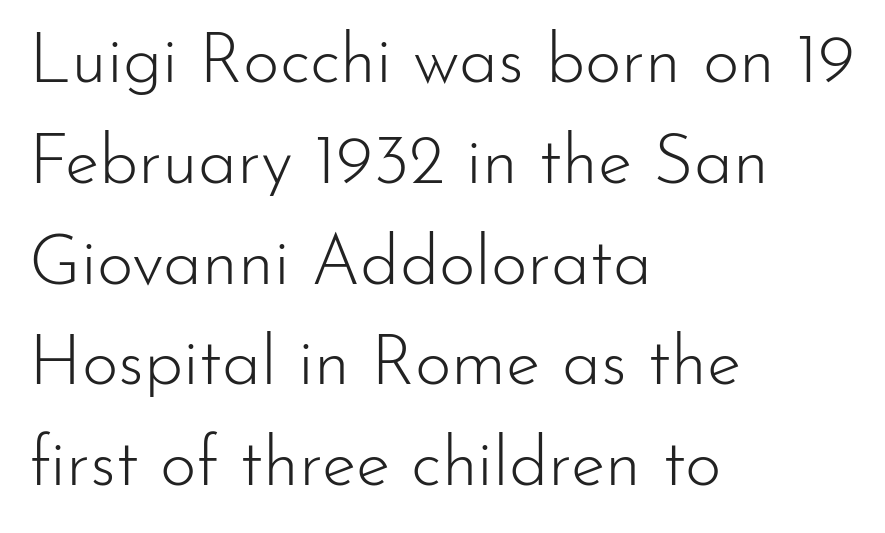
Q: Is the text bold? A: No.
Q: Is the text italic (slanted)? A: No, it is upright.
Q: Is the typeface a serif or a sans-serif typeface? A: Sans-serif.
Q: Is the text underlined? A: No.
Q: How is the paragraph aligned? A: Left-aligned.
Q: Is the spacing between letters normal or unusually wide? A: Normal.
Q: Is the spacing between lines tight, normal or loose? A: Normal.
Q: Width (condensed, normal, or wide)? A: Normal.
Q: Stroke contrast? A: Low.
Q: x-height? A: Small.
Q: Monospaced? A: No.
